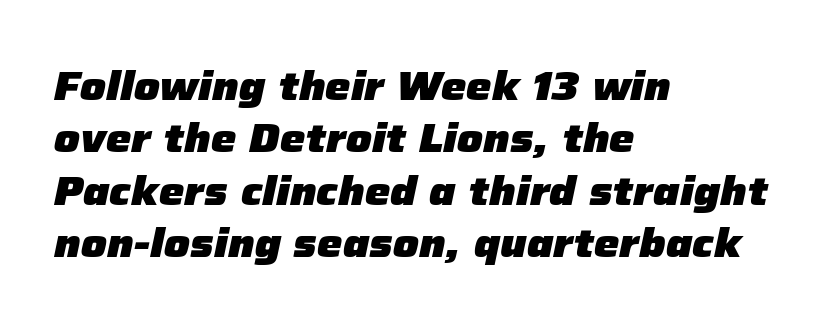
Rule under the text: the space is simply empty. Typesetter's note: full bold, strokes at maximum text heaviness. The rendering keeps characters at their native spacing. Rows of type keep a routine distance in the vertical direction.
